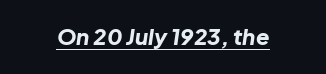
The image shows 22 px bold type, italic (leaning right); set normal letter spacing, underlined.
